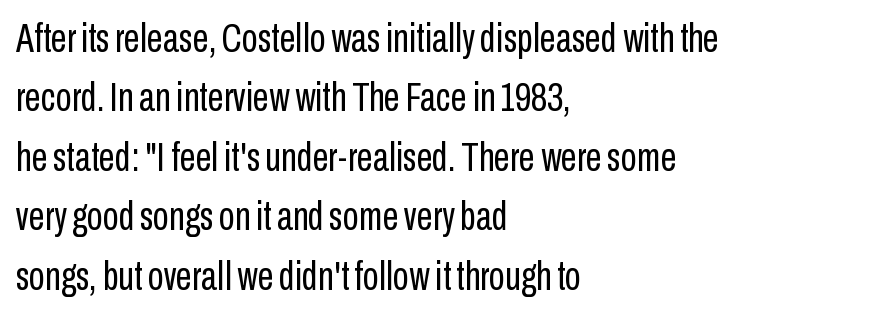
Q: Is the text bold? A: No.
Q: Is the text italic (slanted)? A: No, it is upright.
Q: Is the typeface a serif or a sans-serif typeface? A: Sans-serif.
Q: Is the text underlined? A: No.
Q: How is the paragraph aligned? A: Left-aligned.
Q: Is the spacing between letters normal or unusually wide? A: Normal.
Q: Is the spacing between lines tight, normal or loose? A: Normal.
Q: Width (condensed, normal, or wide)? A: Condensed.
Q: Stroke contrast? A: Low.
Q: x-height? A: Medium.
Q: Monospaced? A: No.
